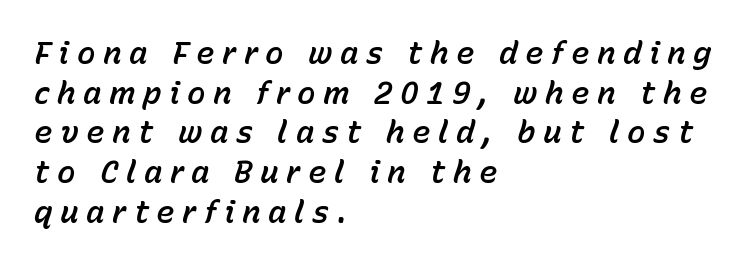
Q: Is the text italic (slanted)? A: Yes, it leans right by about 15 degrees.
Q: Is the text underlined? A: No.
Q: How is the paragraph aligned? A: Left-aligned.
Q: Is the spacing between letters normal or unusually wide? A: Unusually wide.
Q: Is the spacing between lines tight, normal or loose? A: Normal.
Q: Width (condensed, normal, or wide)? A: Normal.
Q: Stroke contrast? A: Low.
Q: x-height? A: Medium.
Q: Monospaced? A: No.
